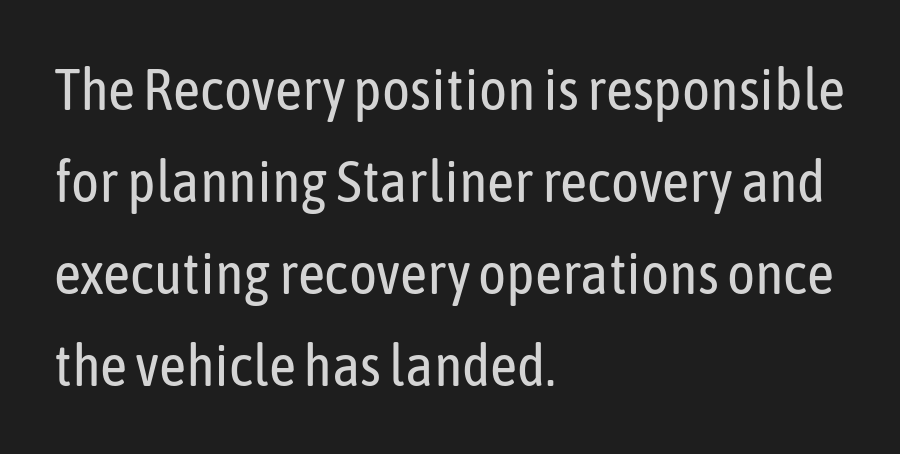
Left-aligned paragraph, ragged on the right. Caption: standard tracking, unaltered. The glyphs in this specimen are sans serif. Compared with typical paragraphs, the rows here are spaced about the same. Descenders hang freely into open space. In terms of posture, this sample is upright.
